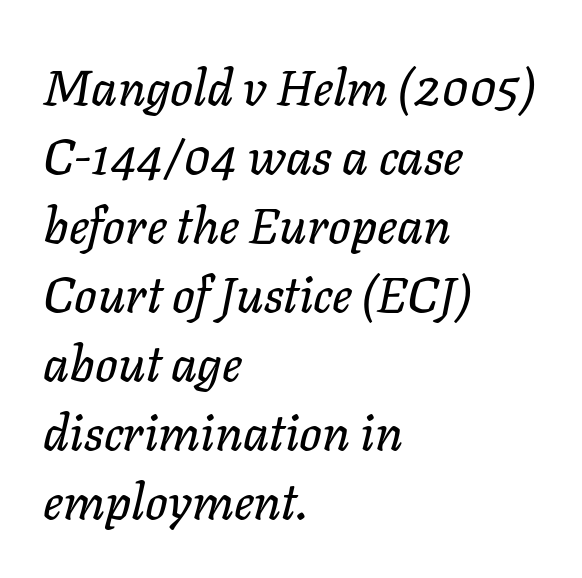
{"italic": "yes", "lean": "right", "slant_degrees": 11, "width": "normal", "stroke_contrast": "low", "x_height": "medium", "monospaced": "no", "underline": "no", "align": "left", "line_spacing": "normal", "line_spacing_ratio": 1.38, "letter_spacing": "normal", "letter_spacing_em": 0.0, "glyph_px": 50}
